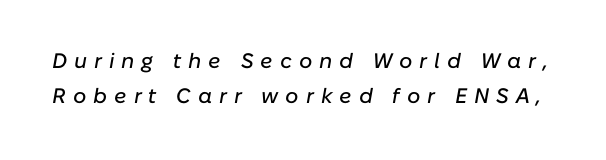
The image shows 21 px text type, italic (leaning right); set normal line spacing (1.66x), unusually wide letter spacing (+0.33 em), not underlined.
